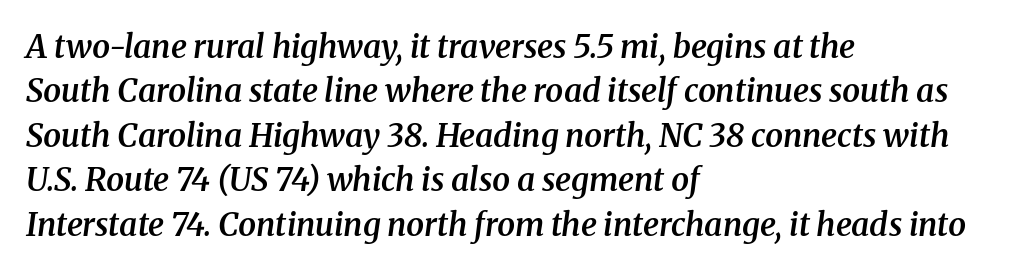
The image shows 32 px semibold serif type, italic (leaning right); set left-aligned, normal line spacing (1.39x), normal letter spacing, not underlined; medium stroke contrast and a medium x-height.
